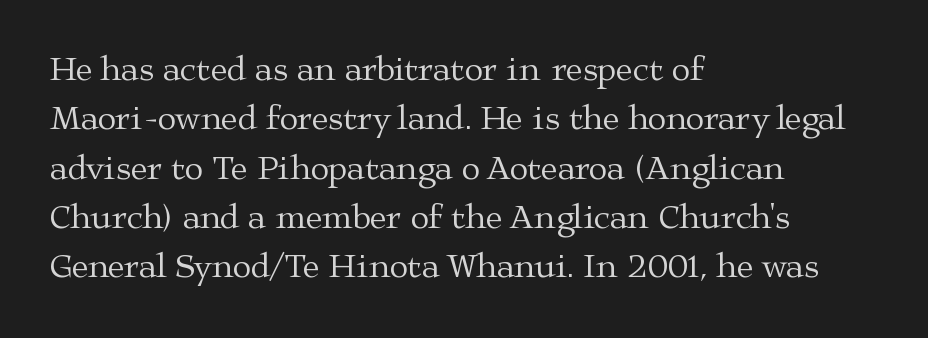
Check where the strokes stop: tiny serifs finish them off. The line-height multiplier appears to be the usual default. This is roman type, the default non-slanted kind. Nothing unusual about the tracking: characters are spaced as the font intends.
